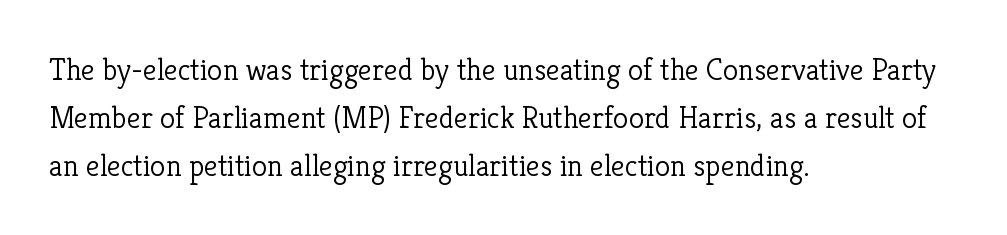
{"serif": "yes", "italic": "no", "bold": "no", "weight": "light", "width": "normal", "stroke_contrast": "low", "x_height": "medium", "monospaced": "no", "underline": "no", "align": "left", "line_spacing": "normal", "line_spacing_ratio": 1.55, "letter_spacing": "normal", "letter_spacing_em": 0.0, "glyph_px": 31}
